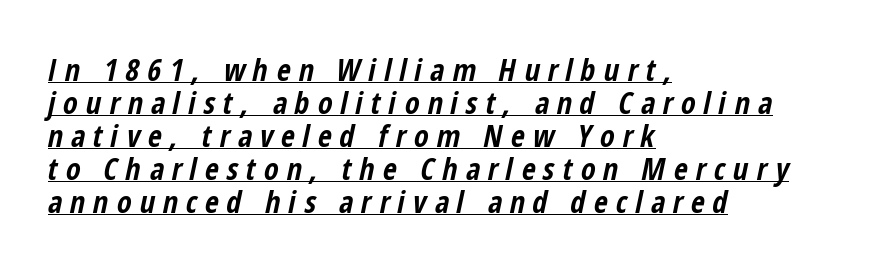
The image shows 30 px bold, condensed type, italic (leaning right); set left-aligned, tight line spacing (1.1x), unusually wide letter spacing (+0.27 em), underlined; low stroke contrast and a medium x-height.
